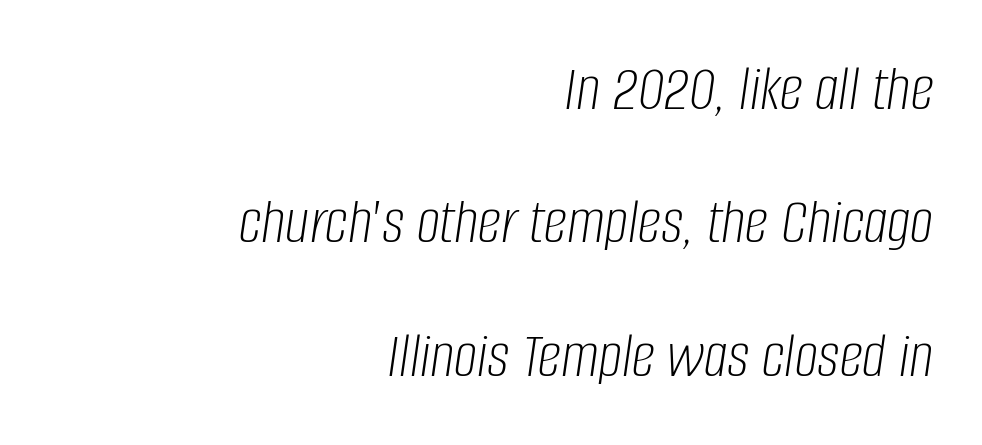
Q: Is the text bold? A: No.
Q: Is the text italic (slanted)? A: Yes, it leans right by about 8 degrees.
Q: Is the text underlined? A: No.
Q: How is the paragraph aligned? A: Right-aligned.
Q: Is the spacing between letters normal or unusually wide? A: Normal.
Q: Is the spacing between lines tight, normal or loose? A: Loose.
Q: Width (condensed, normal, or wide)? A: Condensed.
Q: Stroke contrast? A: Low.
Q: x-height? A: Large.
Q: Monospaced? A: No.
